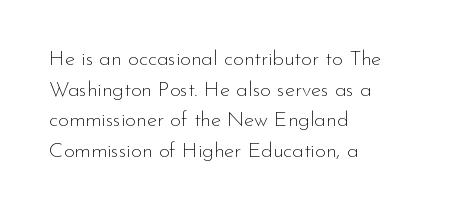
The strip under each line holds only bare page. The lines in this sample share a left origin and differ only in where they stop. The block of text has a typical density, with ordinary space between rows. A typesetter would call this zero additional tracking. Each stroke keeps to a modest, everyday thickness or less. Style check: upright.
